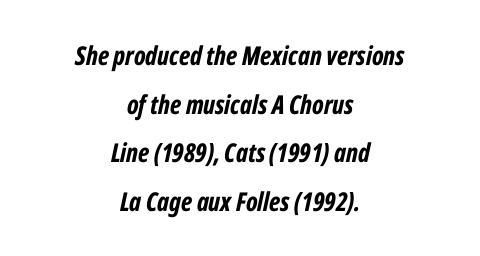
Q: Is the text bold? A: Yes.
Q: Is the text italic (slanted)? A: Yes, it leans right by about 12 degrees.
Q: Is the text underlined? A: No.
Q: How is the paragraph aligned? A: Centered.
Q: Is the spacing between letters normal or unusually wide? A: Normal.
